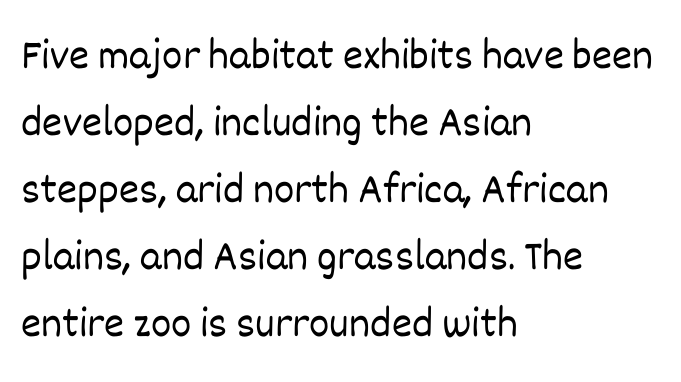
Q: Is the text bold? A: No.
Q: Is the text italic (slanted)? A: No, it is upright.
Q: Is the text underlined? A: No.
Q: How is the paragraph aligned? A: Left-aligned.
Q: Is the spacing between letters normal or unusually wide? A: Normal.
Q: Is the spacing between lines tight, normal or loose? A: Normal.
Q: Width (condensed, normal, or wide)? A: Normal.
Q: Stroke contrast? A: Low.
Q: x-height? A: Large.
Q: Monospaced? A: No.
